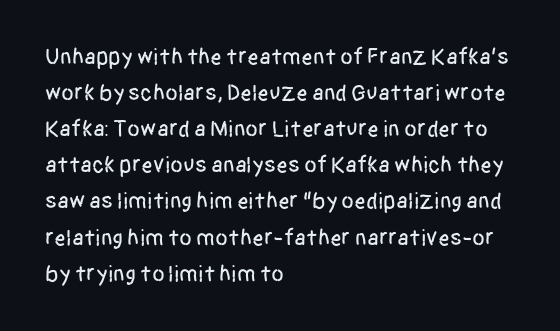
Q: Is the text italic (slanted)? A: No, it is upright.
Q: Is the text underlined? A: No.
Q: How is the paragraph aligned? A: Left-aligned.
Q: Is the spacing between letters normal or unusually wide? A: Normal.
Q: Is the spacing between lines tight, normal or loose? A: Normal.
